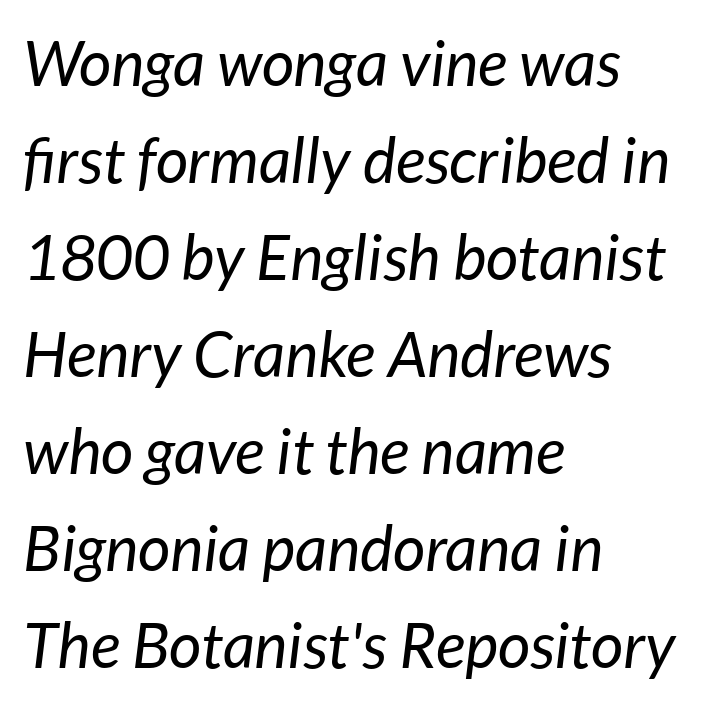
The image shows 63 px regular-weight type, italic (leaning right); set left-aligned, normal line spacing (1.54x), normal letter spacing, not underlined; low stroke contrast and a medium x-height.
